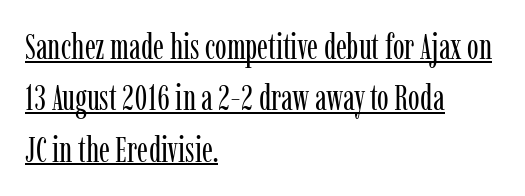
The image shows 35 px regular-weight, condensed serif type, upright; set left-aligned, normal line spacing (1.47x), normal letter spacing, underlined; low stroke contrast and a medium x-height.
